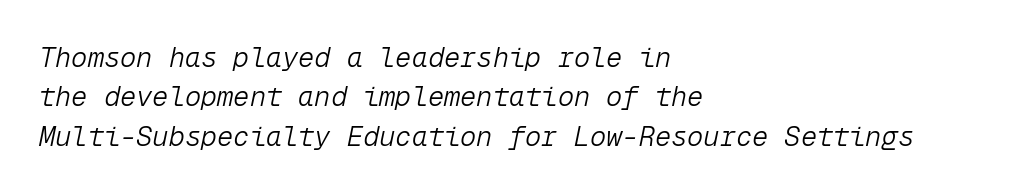
Q: Is the text bold? A: No.
Q: Is the text italic (slanted)? A: Yes, it leans right by about 12 degrees.
Q: Is the text underlined? A: No.
Q: How is the paragraph aligned? A: Left-aligned.
Q: Is the spacing between letters normal or unusually wide? A: Normal.
Q: Is the spacing between lines tight, normal or loose? A: Normal.
